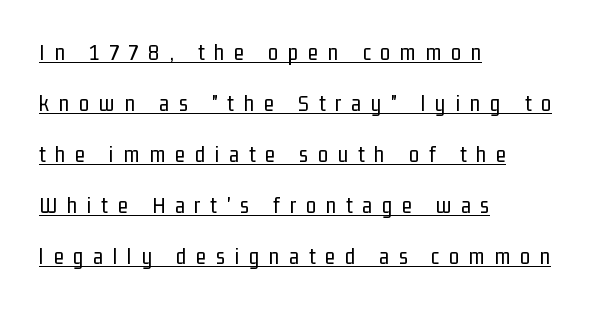
{"italic": "no", "bold": "no", "underline": "yes", "align": "left", "line_spacing": "loose", "line_spacing_ratio": 2.22, "letter_spacing": "wide", "letter_spacing_em": 0.43, "glyph_px": 23}
